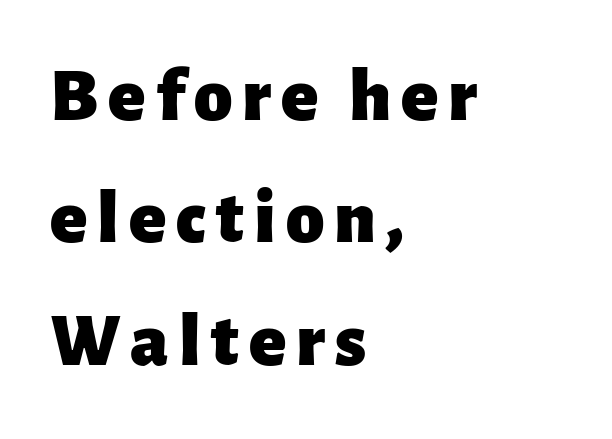
The image shows 77 px heavy sans-serif type, upright; set left-aligned, normal line spacing (1.59x), not underlined; low stroke contrast and a medium x-height.
